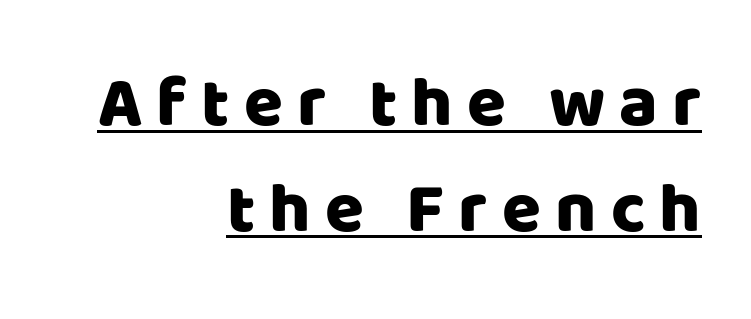
Q: Is the text italic (slanted)? A: No, it is upright.
Q: Is the typeface a serif or a sans-serif typeface? A: Sans-serif.
Q: Is the text underlined? A: Yes.
Q: How is the paragraph aligned? A: Right-aligned.
Q: Is the spacing between letters normal or unusually wide? A: Unusually wide.
Q: Is the spacing between lines tight, normal or loose? A: Normal.
Q: Width (condensed, normal, or wide)? A: Normal.
Q: Stroke contrast? A: Low.
Q: x-height? A: Large.
Q: Monospaced? A: No.
